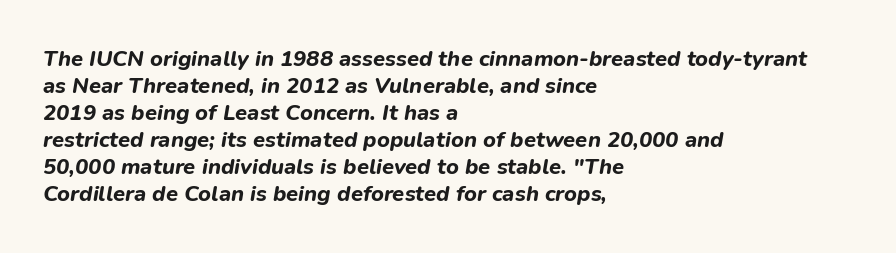
{"italic": "yes", "lean": "right", "slant_degrees": 9, "bold": "yes", "underline": "no", "align": "left", "line_spacing_ratio": 1.23, "letter_spacing": "normal", "letter_spacing_em": 0.0, "glyph_px": 22}
